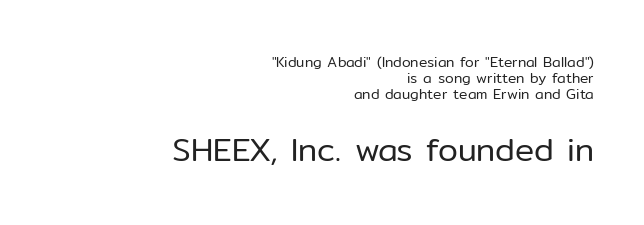
Reading down the block, your eye finds every line finishing at a fixed right position. A typesetter would call this leading minimal, almost set solid. Honestly, there is no underline to notice here at all. Words appear dense and cohesive because spacing is normal. Italic: no, the glyphs are upright roman. The text was rendered using a sans face with plain stroke endings.
